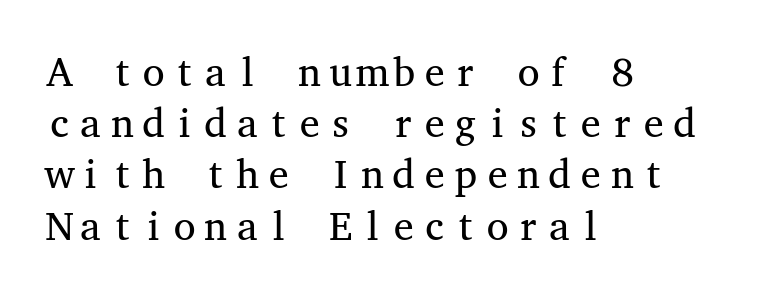
Q: Is the text bold? A: No.
Q: Is the text italic (slanted)? A: No, it is upright.
Q: Is the typeface a serif or a sans-serif typeface? A: Serif.
Q: Is the text underlined? A: No.
Q: How is the paragraph aligned? A: Left-aligned.
Q: Is the spacing between letters normal or unusually wide? A: Normal.
Q: Is the spacing between lines tight, normal or loose? A: Normal.
Q: Width (condensed, normal, or wide)? A: Wide.
Q: Stroke contrast? A: Medium.
Q: x-height? A: Medium.
Q: Monospaced? A: Yes.
